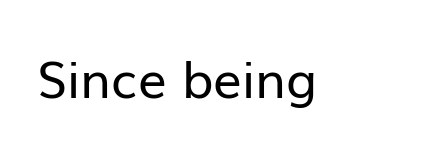
Compared with a typical body face, this is equally light or lighter still. Is the letter spacing exaggerated? No — it looks like the ordinary default. The font family rendered here belongs to the sans-serif group. Just letters on the line, the space beneath them empty. Vertical strokes here are truly vertical. You could not count columns in this text — the font is proportionally spaced.
